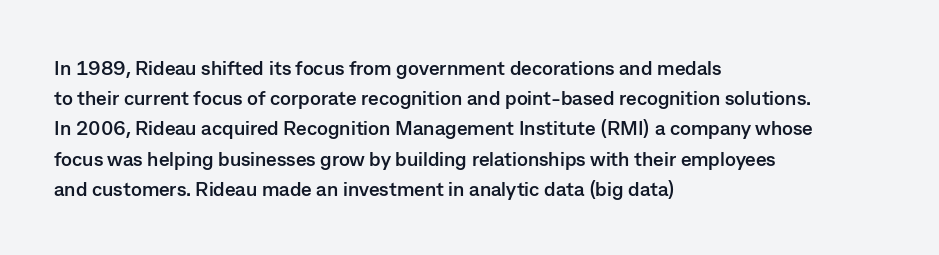
{"italic": "no", "bold": "yes", "underline": "no", "align": "left", "line_spacing": "normal", "line_spacing_ratio": 1.51, "letter_spacing": "normal", "letter_spacing_em": 0.0, "glyph_px": 20}
